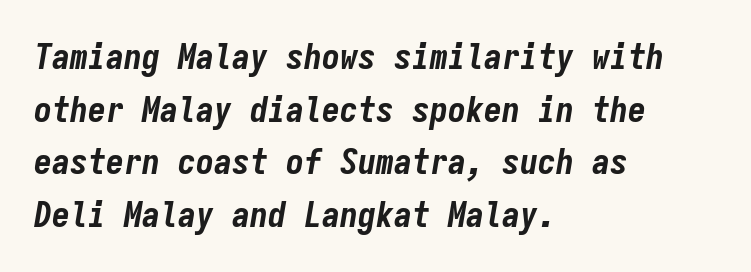
The image shows 36 px bold, condensed type, italic (leaning right), monospaced; set left-aligned, normal line spacing (1.46x), normal letter spacing, not underlined; low stroke contrast and a medium x-height.
